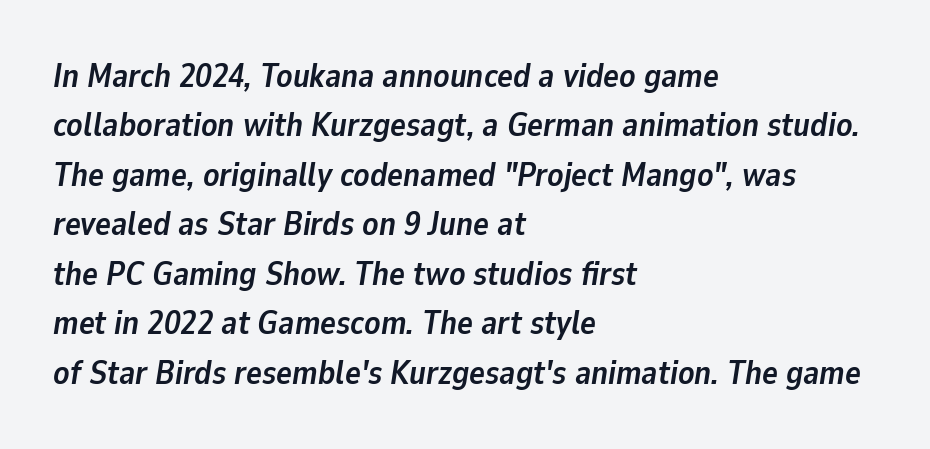
The image shows 33 px semibold type, italic (leaning right); set left-aligned, normal line spacing (1.5x), normal letter spacing, not underlined; low stroke contrast and a medium x-height.
